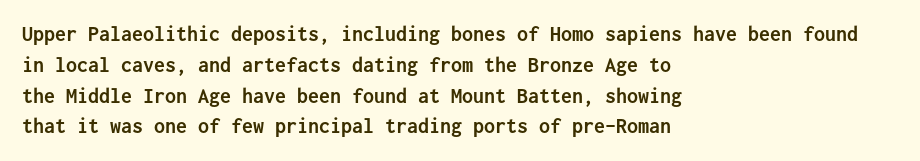
Q: Is the text bold? A: Yes.
Q: Is the text italic (slanted)? A: No, it is upright.
Q: Is the text underlined? A: No.
Q: How is the paragraph aligned? A: Left-aligned.
Q: Is the spacing between letters normal or unusually wide? A: Normal.
Q: Is the spacing between lines tight, normal or loose? A: Normal.
